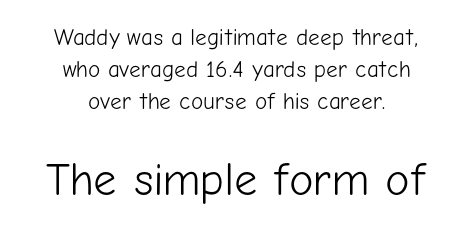
Q: Is the text bold? A: No.
Q: Is the text italic (slanted)? A: No, it is upright.
Q: Is the typeface a serif or a sans-serif typeface? A: Sans-serif.
Q: Is the text underlined? A: No.
Q: How is the paragraph aligned? A: Centered.
Q: Is the spacing between letters normal or unusually wide? A: Normal.
Q: Is the spacing between lines tight, normal or loose? A: Normal.
Q: Which block of text is set in a larger size, the first (top) or the second (bottom)? A: The second (bottom) one.
Q: Width (condensed, normal, or wide)? A: Normal.
Q: Stroke contrast? A: Low.
Q: x-height? A: Medium.
Q: Monospaced? A: No.
